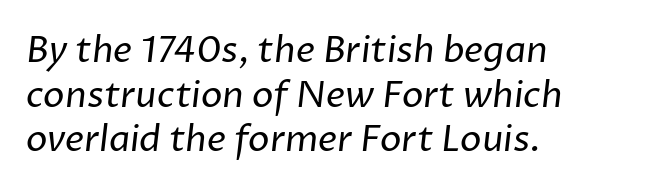
Q: Is the text bold? A: No.
Q: Is the typeface a serif or a sans-serif typeface? A: Sans-serif.
Q: Is the text underlined? A: No.
Q: How is the paragraph aligned? A: Left-aligned.
Q: Is the spacing between letters normal or unusually wide? A: Normal.
Q: Width (condensed, normal, or wide)? A: Normal.
Q: Stroke contrast? A: Low.
Q: x-height? A: Medium.
Q: Monospaced? A: No.
